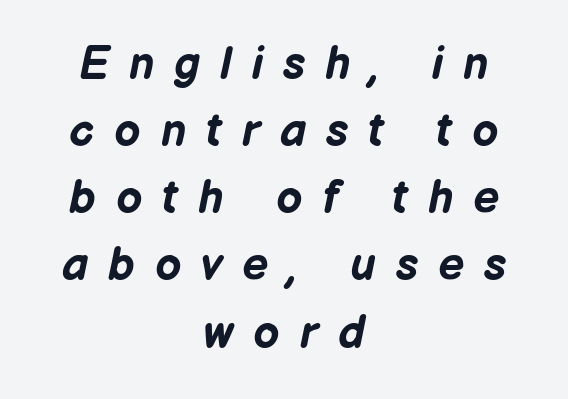
The image shows 46 px bold type, italic (leaning right); set centered, normal line spacing (1.46x), unusually wide letter spacing (+0.43 em), not underlined; low stroke contrast and a medium x-height.
